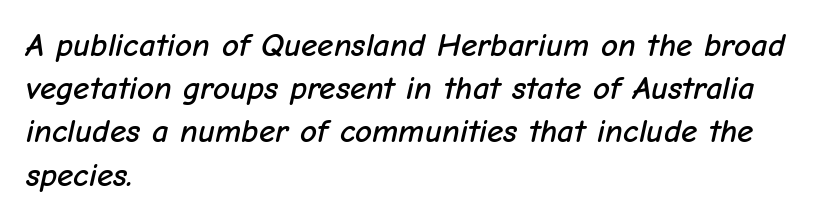
{"italic": "yes", "lean": "right", "slant_degrees": 12, "width": "normal", "stroke_contrast": "low", "x_height": "medium", "monospaced": "no", "underline": "no", "align": "left", "line_spacing": "normal", "line_spacing_ratio": 1.31, "letter_spacing": "normal", "letter_spacing_em": 0.0, "glyph_px": 33}
